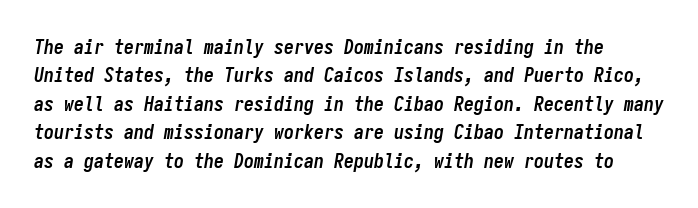
The image shows 20 px bold type, italic (leaning right); set normal line spacing (1.42x), normal letter spacing, not underlined.
